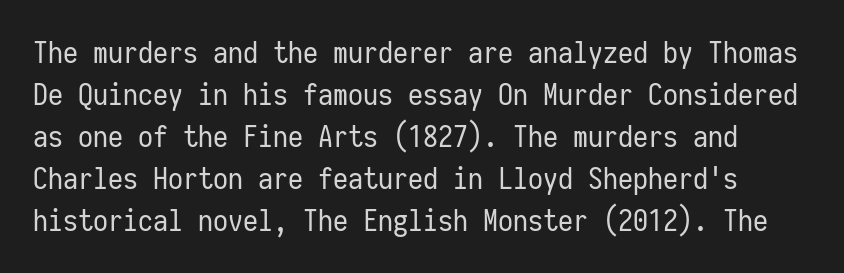
{"serif": "no", "italic": "no", "bold": "no", "weight": "regular", "width": "condensed", "stroke_contrast": "low", "x_height": "medium", "monospaced": "yes", "underline": "no", "line_spacing": "normal", "line_spacing_ratio": 1.4, "letter_spacing": "normal", "letter_spacing_em": 0.0, "glyph_px": 30}
